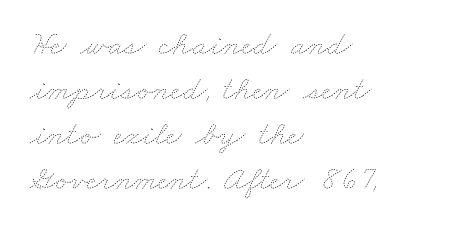
{"bold": "no", "weight": "thin", "width": "wide", "stroke_contrast": "low", "x_height": "small", "monospaced": "no", "underline": "no", "align": "left", "line_spacing": "normal", "line_spacing_ratio": 1.32, "letter_spacing": "normal", "letter_spacing_em": 0.0, "glyph_px": 34}
